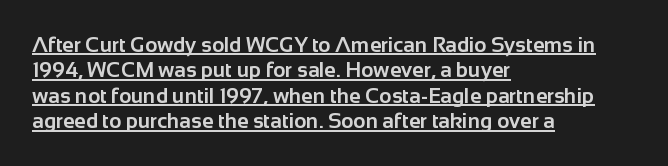
Strokes here are thick enough to call this a true bold. Underlined type. All the whitespace from short lines collects on the right. The passage shown has conventional tracking throughout. Upright lettering throughout.
